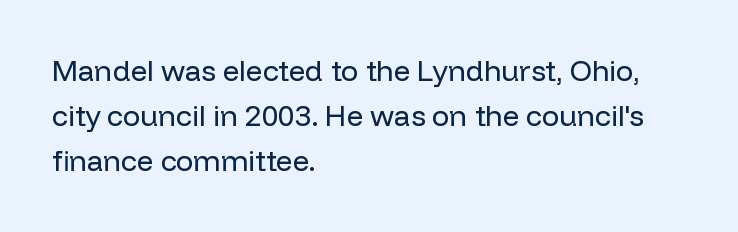
Q: Is the text bold? A: No.
Q: Is the text italic (slanted)? A: No, it is upright.
Q: Is the typeface a serif or a sans-serif typeface? A: Sans-serif.
Q: Is the text underlined? A: No.
Q: How is the paragraph aligned? A: Left-aligned.
Q: Is the spacing between letters normal or unusually wide? A: Normal.
Q: Is the spacing between lines tight, normal or loose? A: Normal.
Q: Width (condensed, normal, or wide)? A: Normal.
Q: Stroke contrast? A: Low.
Q: x-height? A: Medium.
Q: Monospaced? A: No.
